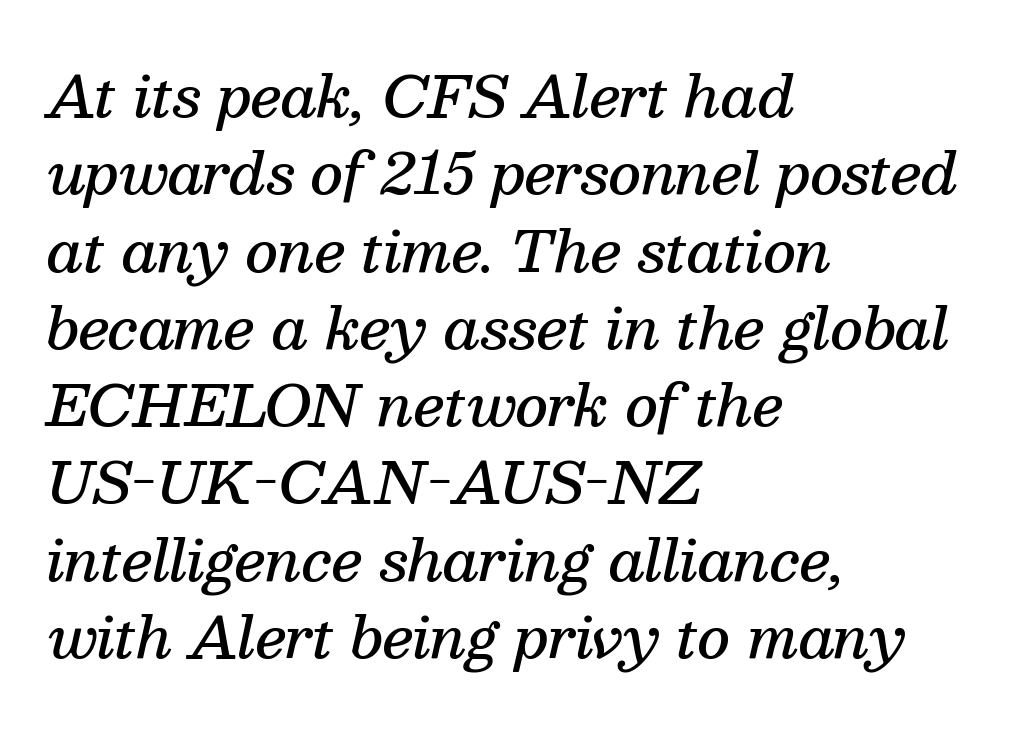
The image shows 56 px semibold serif type, italic (leaning right); set left-aligned, normal line spacing (1.38x), normal letter spacing, not underlined; medium stroke contrast and a medium x-height.
